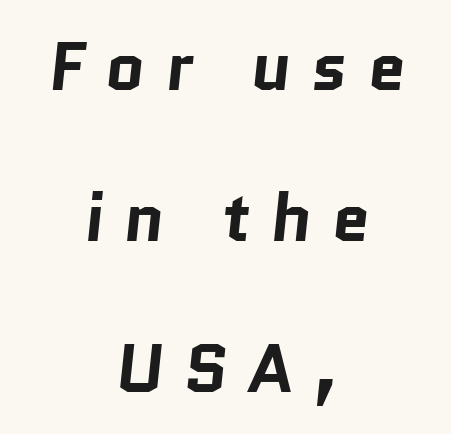
Q: Is the text bold? A: Yes.
Q: Is the typeface a serif or a sans-serif typeface? A: Sans-serif.
Q: Is the text underlined? A: No.
Q: How is the paragraph aligned? A: Centered.
Q: Is the spacing between letters normal or unusually wide? A: Unusually wide.
Q: Is the spacing between lines tight, normal or loose? A: Loose.
Q: Width (condensed, normal, or wide)? A: Normal.
Q: Stroke contrast? A: Low.
Q: x-height? A: Medium.
Q: Monospaced? A: No.
